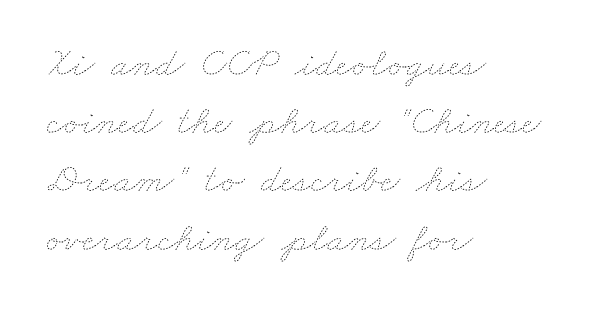
{"bold": "no", "weight": "thin", "width": "wide", "stroke_contrast": "low", "x_height": "small", "monospaced": "no", "underline": "no", "align": "left", "line_spacing": "normal", "line_spacing_ratio": 1.42, "letter_spacing": "normal", "letter_spacing_em": 0.0, "glyph_px": 41}
